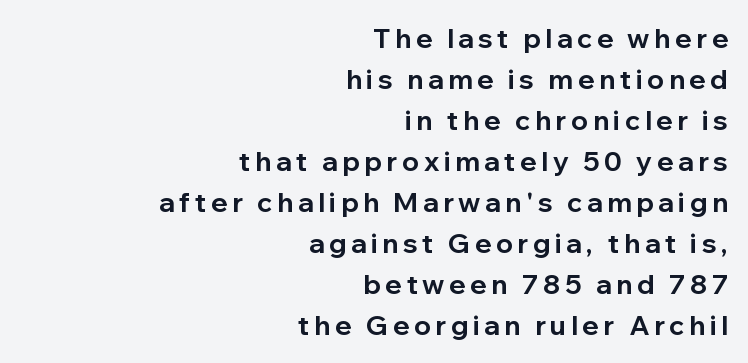
Rows of type keep a routine distance in the vertical direction. Students, this is bold: see how much ink each stroke carries. The lettering stays uniformly vertical, giving the passage a roman look. Any mark beneath the type? The region is blank. Casual observation: everything's shoved over to the right.
